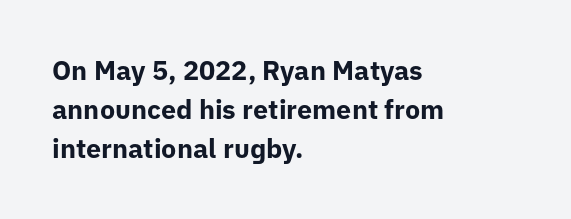
The image shows 27 px bold type, upright; set left-aligned, normal line spacing (1.45x), normal letter spacing, not underlined.
